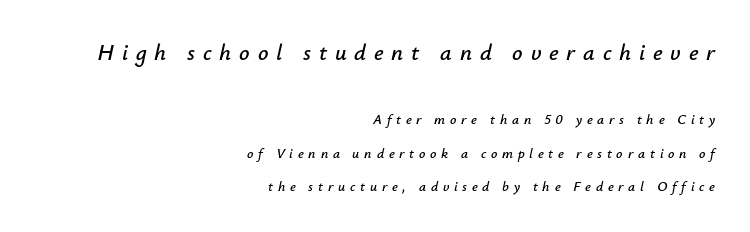
Q: Is the text italic (slanted)? A: Yes, it leans right by about 12 degrees.
Q: Is the text underlined? A: No.
Q: How is the paragraph aligned? A: Right-aligned.
Q: Is the spacing between letters normal or unusually wide? A: Unusually wide.
Q: Is the spacing between lines tight, normal or loose? A: Loose.
Q: Which block of text is set in a larger size, the first (top) or the second (bottom)? A: The first (top) one.
